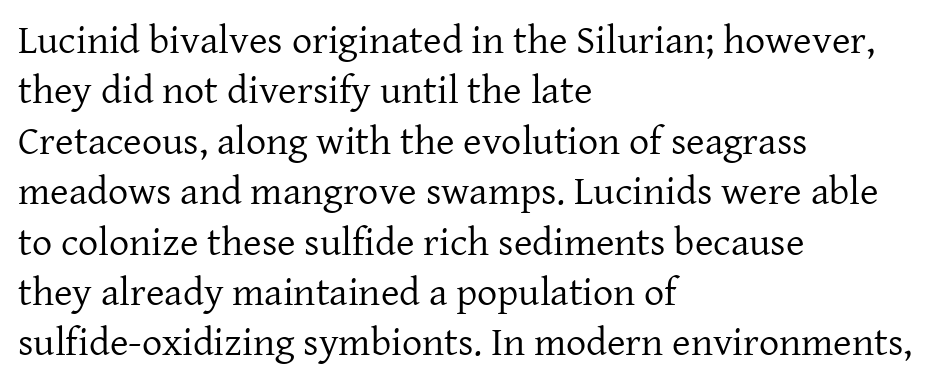
{"serif": "yes", "italic": "no", "bold": "no", "weight": "regular", "width": "normal", "stroke_contrast": "low", "x_height": "medium", "monospaced": "no", "underline": "no", "align": "left", "line_spacing": "normal", "line_spacing_ratio": 1.26, "letter_spacing": "normal", "letter_spacing_em": 0.0, "glyph_px": 40}
